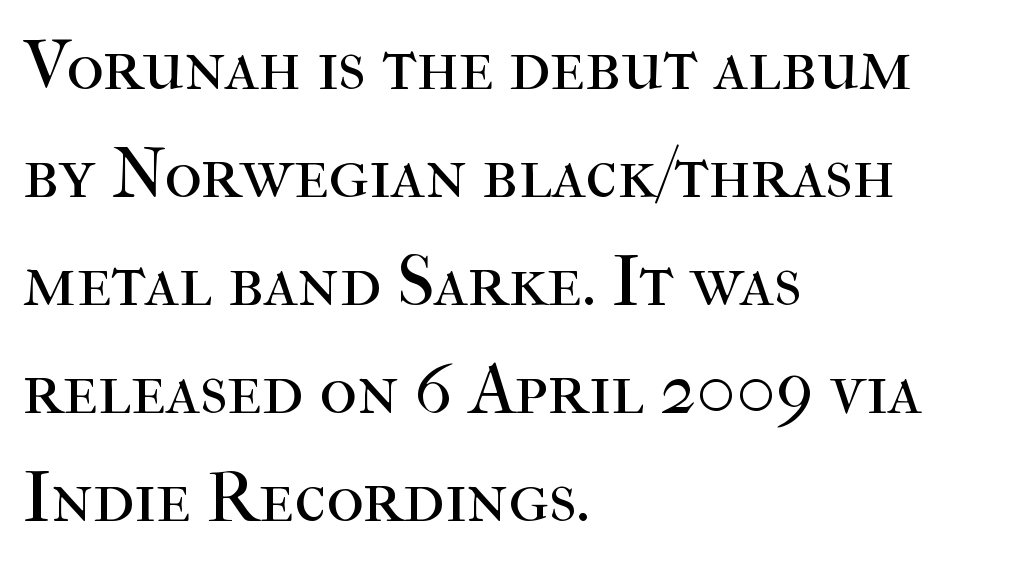
Has an underline been added? It has not. Caption: face not bold, strokes unweighted. Nothing unusual about the tracking: characters are spaced as the font intends. Type style note: has serifs.
